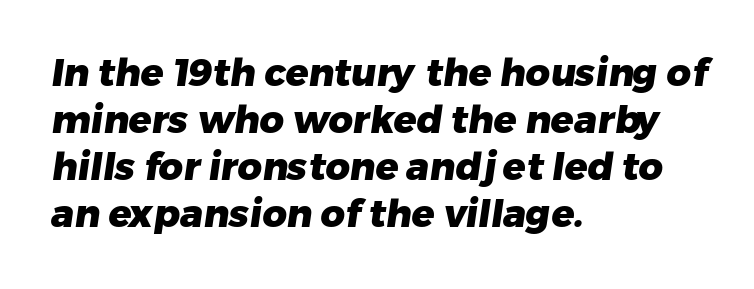
The image shows 38 px heavy sans-serif type; set left-aligned, line spacing 1.24x, normal letter spacing, not underlined; low stroke contrast and a medium x-height.
